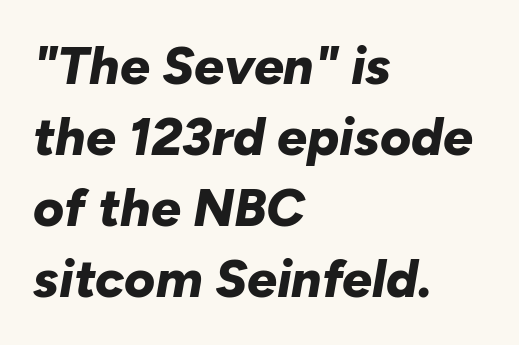
The image shows 53 px bold type, italic (leaning right); set left-aligned, normal line spacing (1.34x), normal letter spacing, not underlined; low stroke contrast and a medium x-height.
